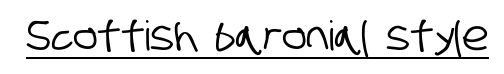
The image shows 41 px condensed sans-serif type; set normal letter spacing, underlined; low stroke contrast and a large x-height.
